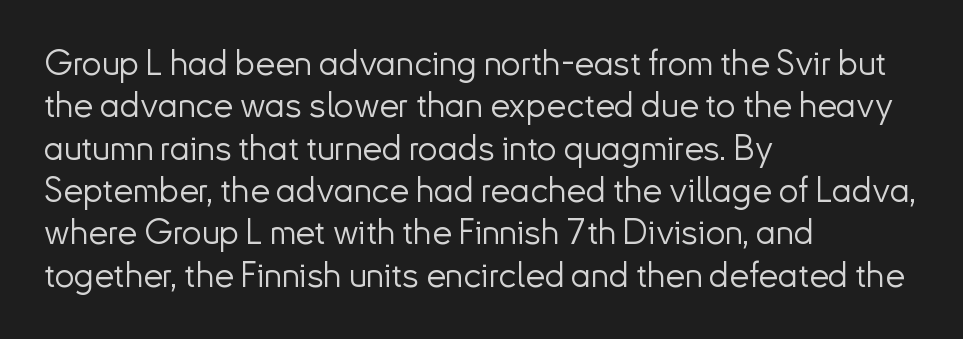
These lines are composed in type without serifs. Notice how the passage keeps a crisp vertical edge on the left only. Stroke thickness stays within the range of a standard reading face or lighter. The line texture is even and compact thanks to regular tracking.
